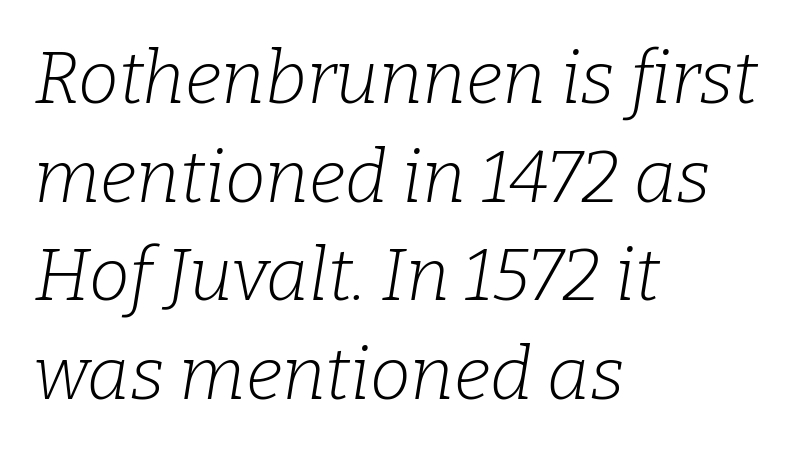
The image shows 73 px light serif type, italic (leaning right); set left-aligned, normal line spacing (1.35x), normal letter spacing, not underlined; low stroke contrast and a medium x-height.
